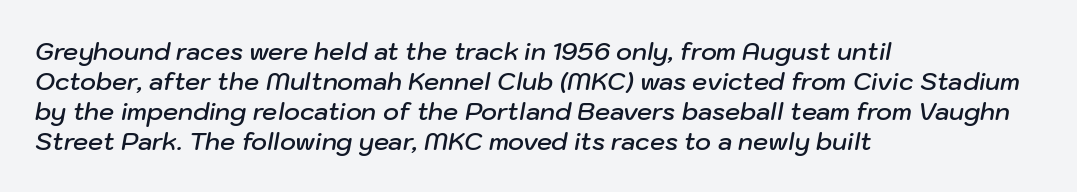
Q: Is the text bold? A: Semi-bold.
Q: Is the text italic (slanted)? A: Yes, it leans right by about 10 degrees.
Q: Is the text underlined? A: No.
Q: How is the paragraph aligned? A: Left-aligned.
Q: Is the spacing between letters normal or unusually wide? A: Normal.
Q: Is the spacing between lines tight, normal or loose? A: Normal.
